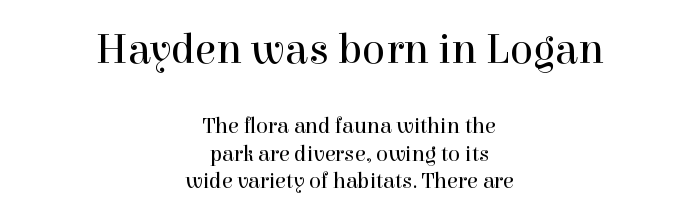
Q: Is the text bold? A: No.
Q: Is the text italic (slanted)? A: No, it is upright.
Q: Is the typeface a serif or a sans-serif typeface? A: Serif.
Q: Is the text underlined? A: No.
Q: How is the paragraph aligned? A: Centered.
Q: Is the spacing between letters normal or unusually wide? A: Normal.
Q: Is the spacing between lines tight, normal or loose? A: Normal.
Q: Which block of text is set in a larger size, the first (top) or the second (bottom)? A: The first (top) one.
Q: Width (condensed, normal, or wide)? A: Normal.
Q: x-height? A: Medium.
Q: Monospaced? A: No.
